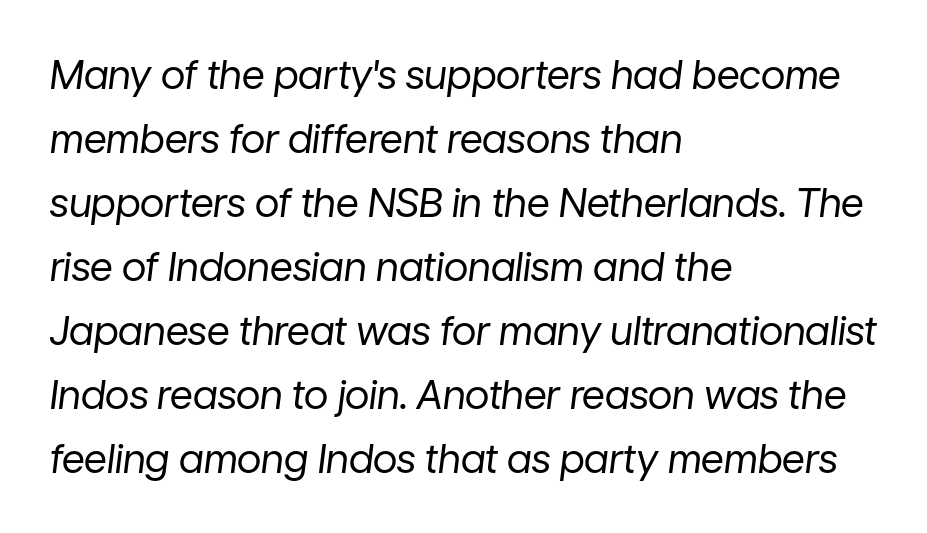
Q: Is the text bold? A: No.
Q: Is the text italic (slanted)? A: Yes, it leans right by about 7 degrees.
Q: Is the text underlined? A: No.
Q: How is the paragraph aligned? A: Left-aligned.
Q: Is the spacing between letters normal or unusually wide? A: Normal.
Q: Is the spacing between lines tight, normal or loose? A: Normal.
Q: Width (condensed, normal, or wide)? A: Normal.
Q: Stroke contrast? A: Low.
Q: x-height? A: Medium.
Q: Monospaced? A: No.
